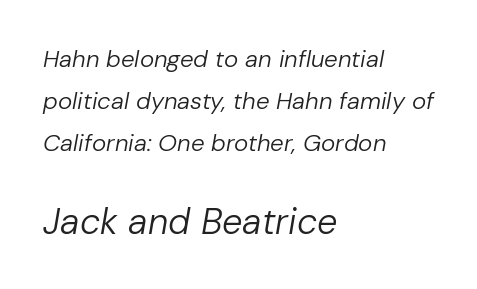
Q: Is the text bold? A: No.
Q: Is the text italic (slanted)? A: Yes, it leans right by about 10 degrees.
Q: Is the text underlined? A: No.
Q: How is the paragraph aligned? A: Left-aligned.
Q: Is the spacing between letters normal or unusually wide? A: Normal.
Q: Which block of text is set in a larger size, the first (top) or the second (bottom)? A: The second (bottom) one.
Q: Width (condensed, normal, or wide)? A: Normal.
Q: Stroke contrast? A: Low.
Q: x-height? A: Medium.
Q: Monospaced? A: No.
